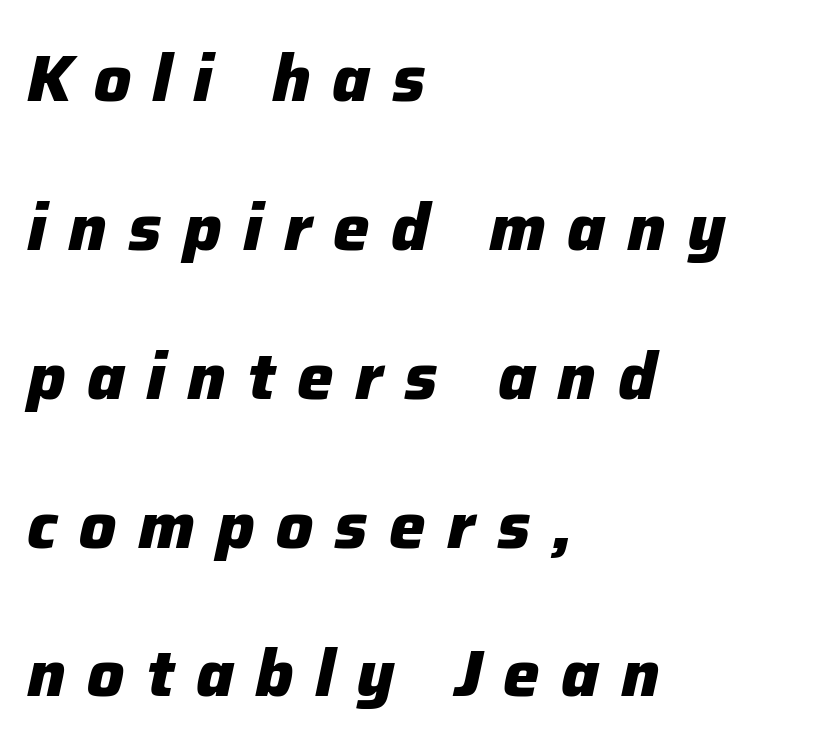
Q: Is the text bold? A: Yes.
Q: Is the text italic (slanted)? A: Yes, it leans right by about 12 degrees.
Q: Is the text underlined? A: No.
Q: How is the paragraph aligned? A: Left-aligned.
Q: Is the spacing between letters normal or unusually wide? A: Unusually wide.
Q: Is the spacing between lines tight, normal or loose? A: Loose.
Q: Width (condensed, normal, or wide)? A: Normal.
Q: Stroke contrast? A: Low.
Q: x-height? A: Medium.
Q: Monospaced? A: No.
